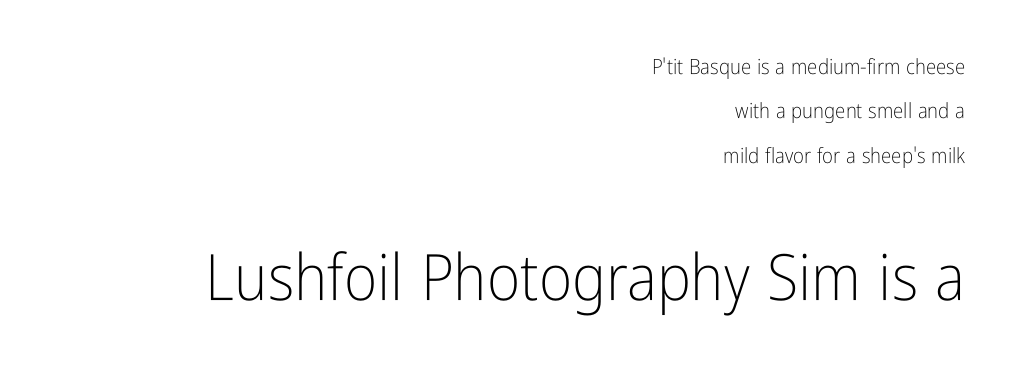
Observe the absence of serifs on each vertical stroke in this sample. The typesetter chose a ragged-left arrangement here. Students, observe: this is what heavily led, spacious text looks like. Notice how the stems are strictly vertical — no italics here. Heaviness? Minimal to ordinary, like unemphasized prose. These lines keep a tight, regular rhythm from letter to letter.
